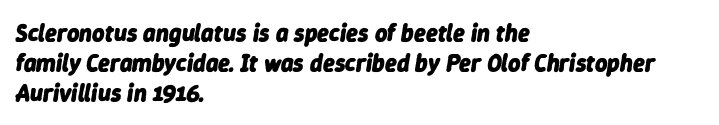
Each word holds together tightly as a unit, with standard inter-letter gaps. You can tell it's italic because the verticals aren't actually vertical. Quick note: underline off. A classic flush-left, rag-right setting is used for this passage. The typesetting leans heavy: a genuine bold.
